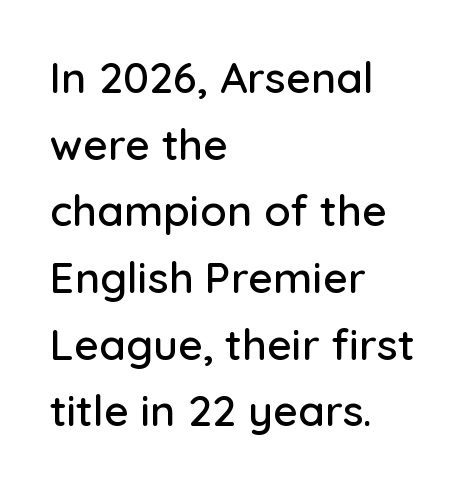
Character widths vary here, with narrow letters taking less room than wide ones. Clear beneath every line of the passage. Posture: straight, roman, zero tilt. Each line starts at the same left margin while the right side varies. Nothing unusual about the tracking: characters are spaced as the font intends.
